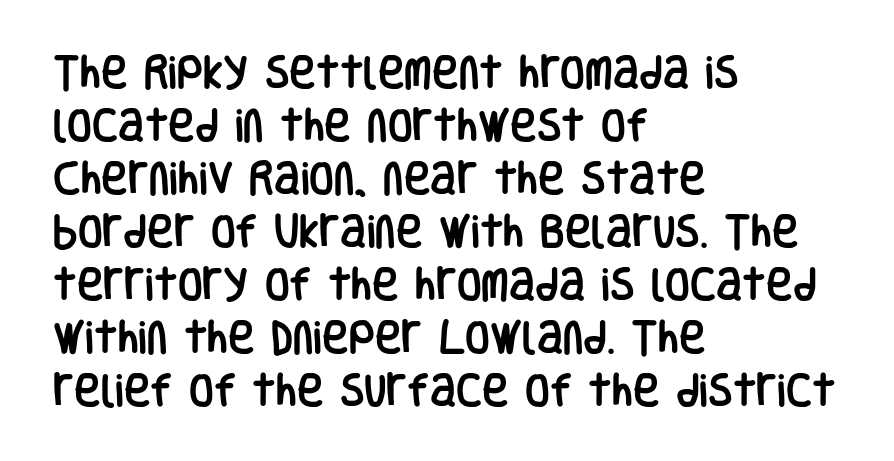
{"serif": "no", "italic": "no", "width": "condensed", "stroke_contrast": "low", "x_height": "large", "monospaced": "no", "underline": "no", "align": "left", "line_spacing": "normal", "line_spacing_ratio": 1.47, "letter_spacing": "normal", "letter_spacing_em": 0.0, "glyph_px": 36}
